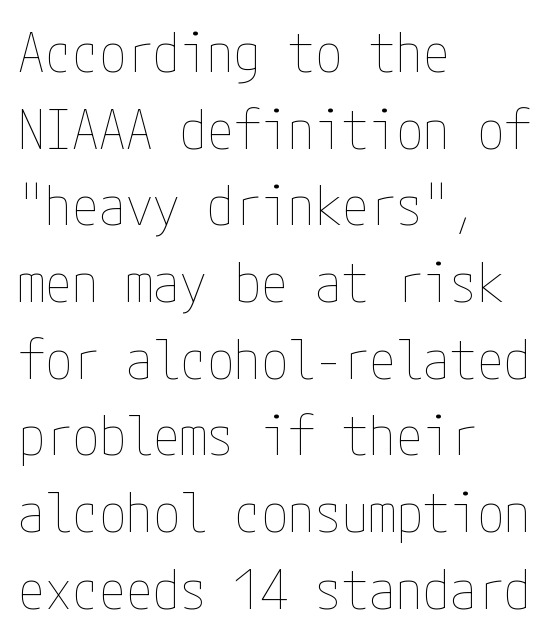
{"italic": "no", "bold": "no", "weight": "thin", "width": "condensed", "stroke_contrast": "low", "x_height": "medium", "underline": "no", "align": "left", "line_spacing": "normal", "line_spacing_ratio": 1.42, "letter_spacing": "normal", "letter_spacing_em": 0.0, "glyph_px": 54}
